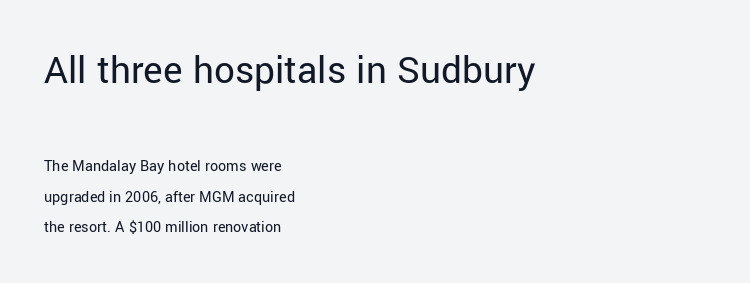
You could not count columns in this text — the font is proportionally spaced. These two chunks differ in scale, with the top chunk taking the larger measure. Heft: none added — not bold. Letters rest on an invisible, unmarked baseline.
